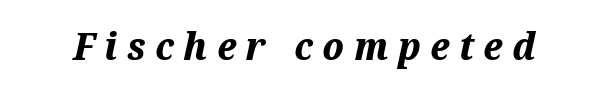
Q: Is the text bold? A: Yes.
Q: Is the text italic (slanted)? A: Yes, it leans right by about 12 degrees.
Q: Is the text underlined? A: No.
Q: Is the spacing between letters normal or unusually wide? A: Unusually wide.
Q: Width (condensed, normal, or wide)? A: Normal.
Q: Stroke contrast? A: Medium.
Q: x-height? A: Medium.
Q: Monospaced? A: No.
